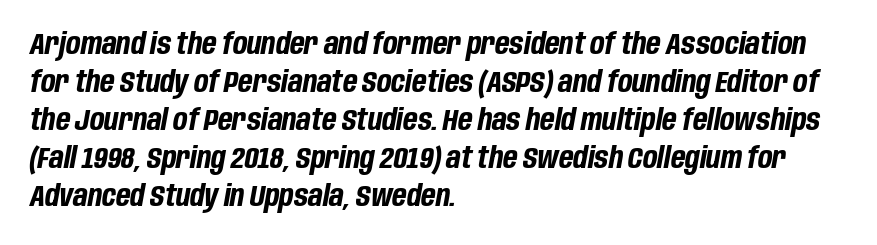
Q: Is the text bold? A: Yes.
Q: Is the text italic (slanted)? A: Yes, it leans right by about 10 degrees.
Q: Is the text underlined? A: No.
Q: How is the paragraph aligned? A: Left-aligned.
Q: Is the spacing between letters normal or unusually wide? A: Normal.
Q: Is the spacing between lines tight, normal or loose? A: Normal.
Q: Width (condensed, normal, or wide)? A: Condensed.
Q: Stroke contrast? A: Low.
Q: x-height? A: Large.
Q: Monospaced? A: No.
